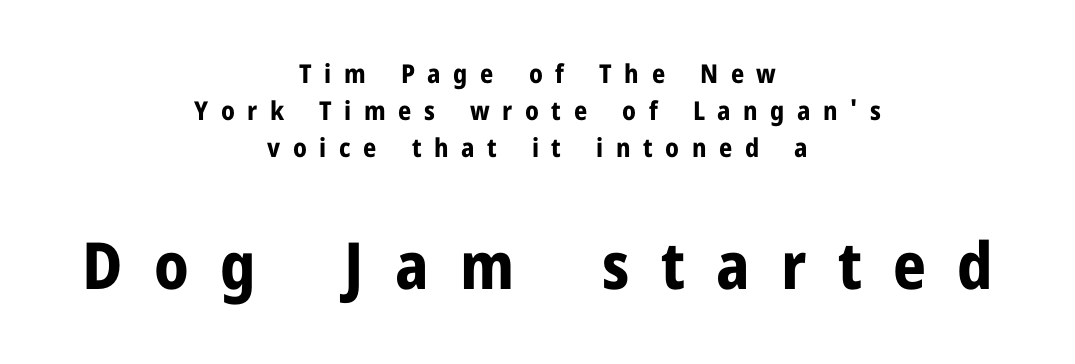
The image shows 65 px bold sans-serif type, upright; set centered, normal line spacing (1.43x), unusually wide letter spacing (+0.48 em), not underlined; the second (bottom) block is 2.5x larger; low stroke contrast and a medium x-height.
